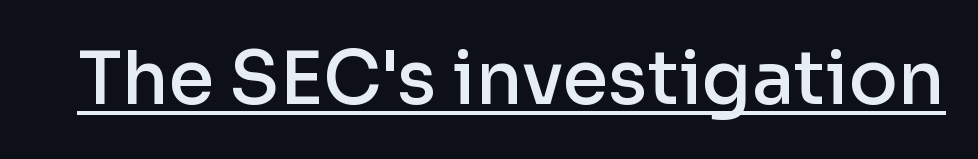
The line texture is even and compact thanks to regular tracking. Glance below the letters and you will spot a drawn line. The font's upright variant was chosen for this text. A fair bit of extra ink — the face is semibold, not bold.
